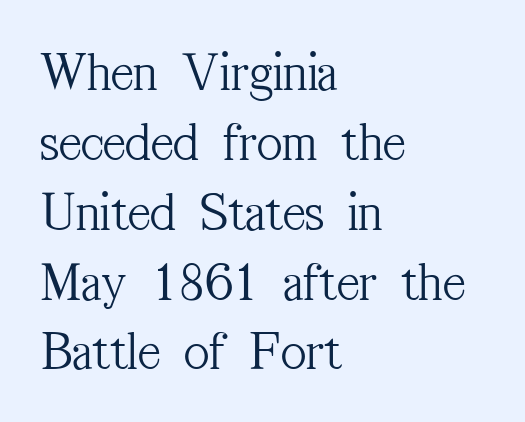
This sample has the flowing, uneven cadence of proportional lettering. Serif or sans? Serif — the stroke terminals have little feet. This is roman type, the default non-slanted kind. Summary of vertical rhythm: regular, with standard interline spacing. This sample is left-justified, so line endings fall wherever the words run out. Heft: none added — not bold.
